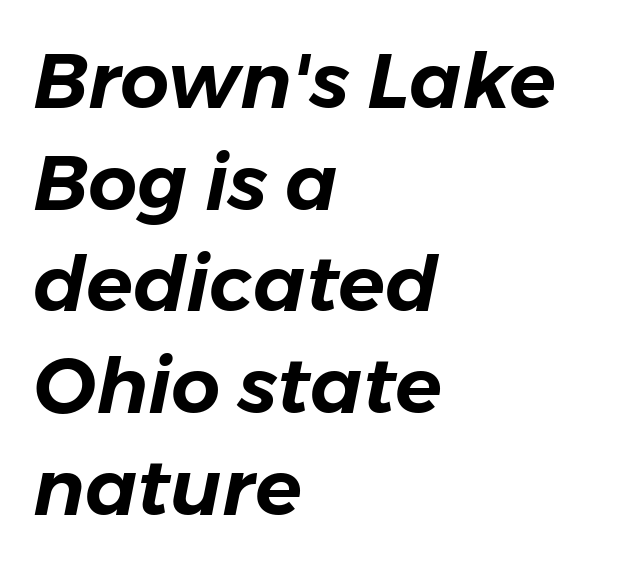
Q: Is the text italic (slanted)? A: Yes, it leans right by about 11 degrees.
Q: Is the text underlined? A: No.
Q: How is the paragraph aligned? A: Left-aligned.
Q: Is the spacing between letters normal or unusually wide? A: Normal.
Q: Is the spacing between lines tight, normal or loose? A: Normal.
Q: Width (condensed, normal, or wide)? A: Normal.
Q: Stroke contrast? A: Low.
Q: x-height? A: Medium.
Q: Monospaced? A: No.
